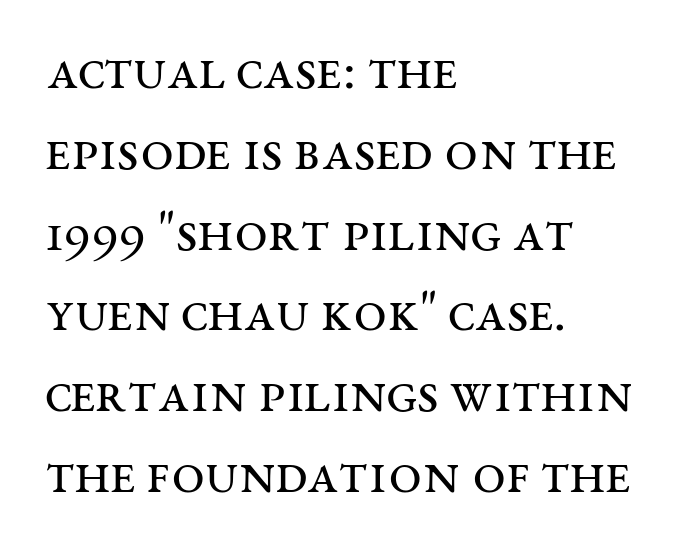
Q: Is the text bold? A: No.
Q: Is the text italic (slanted)? A: No, it is upright.
Q: Is the typeface a serif or a sans-serif typeface? A: Serif.
Q: Is the text underlined? A: No.
Q: How is the paragraph aligned? A: Left-aligned.
Q: Is the spacing between letters normal or unusually wide? A: Normal.
Q: Is the spacing between lines tight, normal or loose? A: Normal.
Q: Width (condensed, normal, or wide)? A: Wide.
Q: Stroke contrast? A: Medium.
Q: x-height? A: Large.
Q: Monospaced? A: No.
